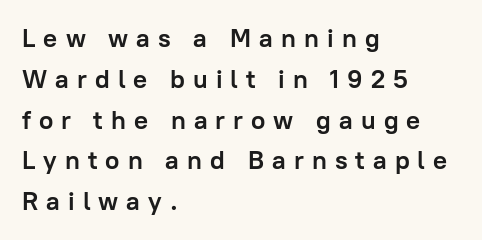
The image shows 26 px bold type, upright; set left-aligned, normal line spacing (1.57x), unusually wide letter spacing (+0.31 em), not underlined.
